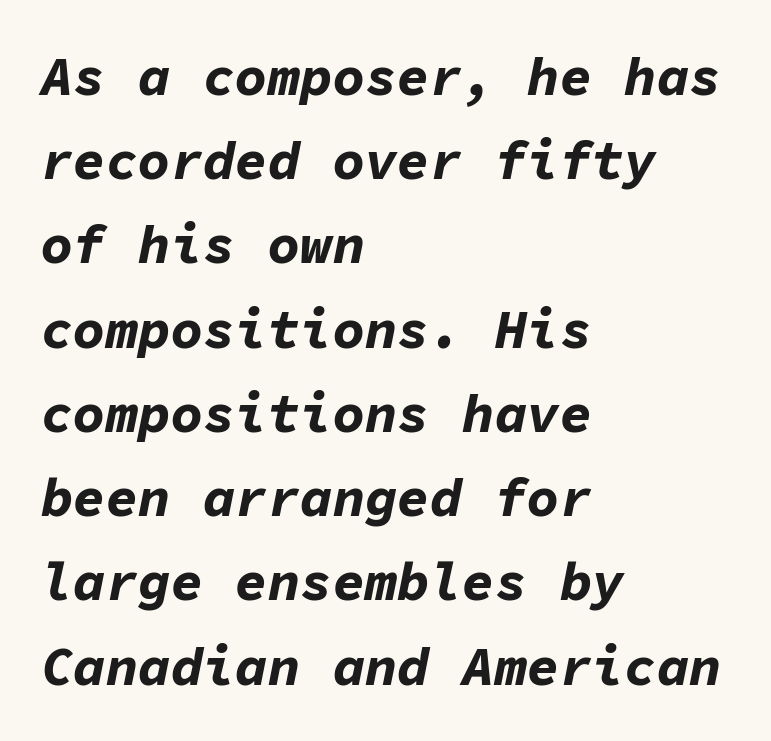
{"italic": "yes", "lean": "right", "slant_degrees": 11, "bold": "yes", "weight": "bold", "width": "normal", "stroke_contrast": "low", "x_height": "medium", "monospaced": "yes", "underline": "no", "align": "left", "line_spacing": "normal", "line_spacing_ratio": 1.56, "letter_spacing": "normal", "letter_spacing_em": 0.0, "glyph_px": 54}
